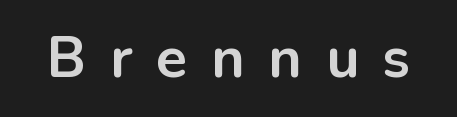
{"serif": "no", "italic": "no", "bold": "yes", "weight": "bold", "width": "normal", "stroke_contrast": "low", "x_height": "medium", "monospaced": "no", "underline": "no", "letter_spacing": "wide", "letter_spacing_em": 0.42, "glyph_px": 57}
